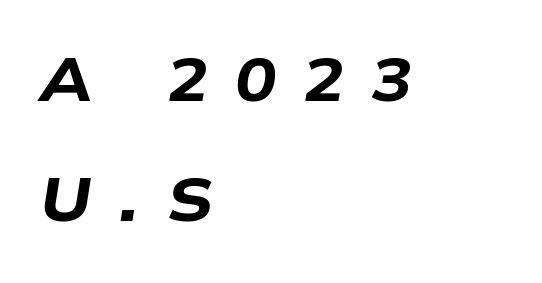
Q: Is the text bold? A: Yes.
Q: Is the text italic (slanted)? A: Yes, it leans right by about 9 degrees.
Q: Is the text underlined? A: No.
Q: How is the paragraph aligned? A: Left-aligned.
Q: Is the spacing between letters normal or unusually wide? A: Unusually wide.
Q: Is the spacing between lines tight, normal or loose? A: Loose.
Q: Width (condensed, normal, or wide)? A: Wide.
Q: Stroke contrast? A: Low.
Q: x-height? A: Medium.
Q: Monospaced? A: No.
